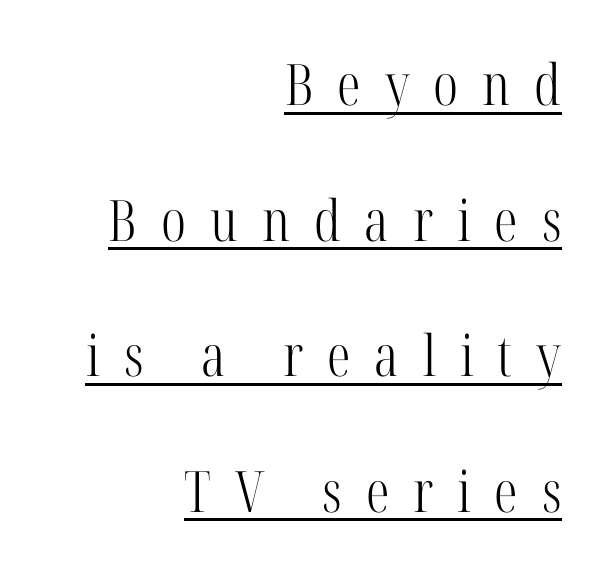
{"serif": "yes", "italic": "no", "bold": "no", "weight": "light", "width": "condensed", "stroke_contrast": "high", "x_height": "medium", "monospaced": "no", "underline": "yes", "align": "right", "line_spacing": "loose", "line_spacing_ratio": 2.38, "letter_spacing": "wide", "letter_spacing_em": 0.42, "glyph_px": 57}
